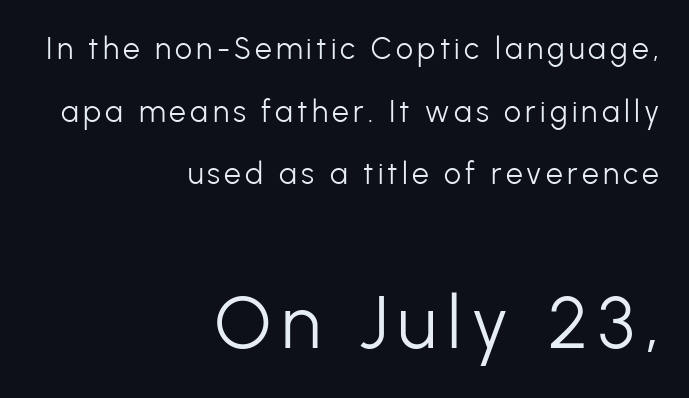
The image shows 74 px light sans-serif type, upright; set right-aligned, loose line spacing (2.09x), not underlined; the second (bottom) block is 2.47x larger; low stroke contrast and a medium x-height.
